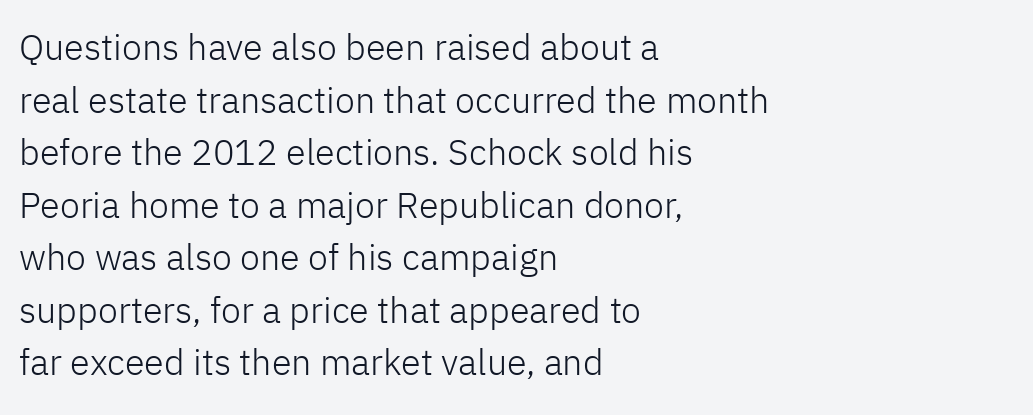
Q: Is the text bold? A: No.
Q: Is the text italic (slanted)? A: No, it is upright.
Q: Is the typeface a serif or a sans-serif typeface? A: Sans-serif.
Q: Is the text underlined? A: No.
Q: How is the paragraph aligned? A: Left-aligned.
Q: Is the spacing between letters normal or unusually wide? A: Normal.
Q: Is the spacing between lines tight, normal or loose? A: Normal.
Q: Width (condensed, normal, or wide)? A: Normal.
Q: Stroke contrast? A: Low.
Q: x-height? A: Medium.
Q: Monospaced? A: No.
